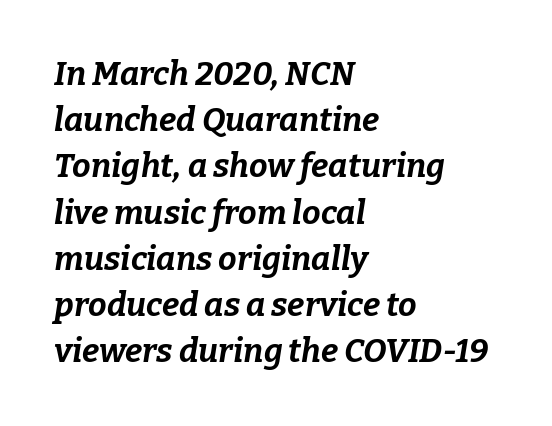
Alignment: flush left. Rule under the text: the space is simply empty. Students, note that the glyphs here touch the page at normal intervals. This sample has the flowing, uneven cadence of proportional lettering.
